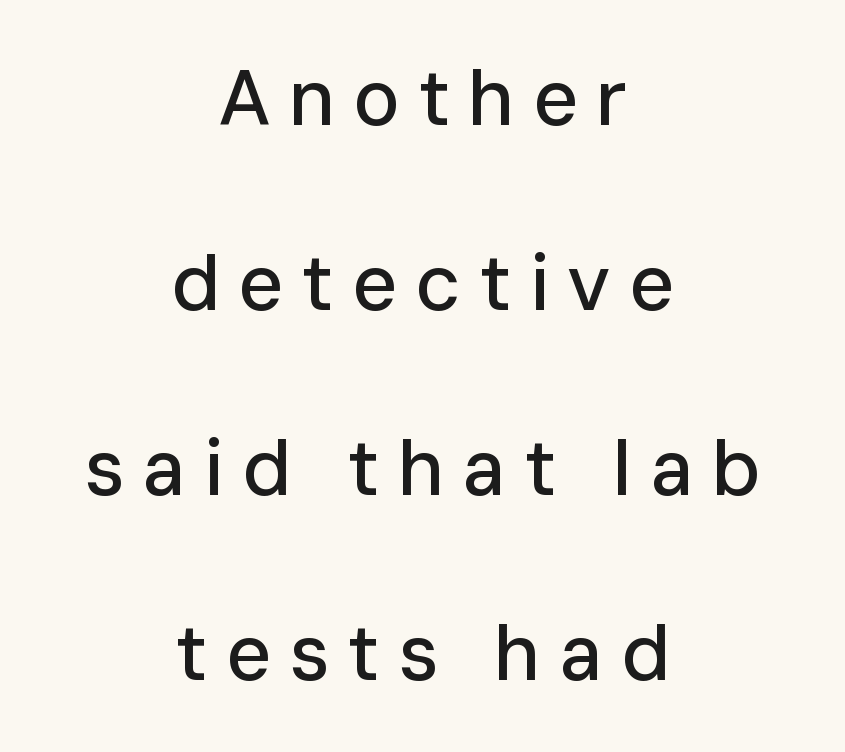
Q: Is the text italic (slanted)? A: No, it is upright.
Q: Is the typeface a serif or a sans-serif typeface? A: Sans-serif.
Q: Is the text underlined? A: No.
Q: How is the paragraph aligned? A: Centered.
Q: Is the spacing between letters normal or unusually wide? A: Unusually wide.
Q: Is the spacing between lines tight, normal or loose? A: Loose.
Q: Width (condensed, normal, or wide)? A: Normal.
Q: Stroke contrast? A: Low.
Q: x-height? A: Medium.
Q: Monospaced? A: No.
